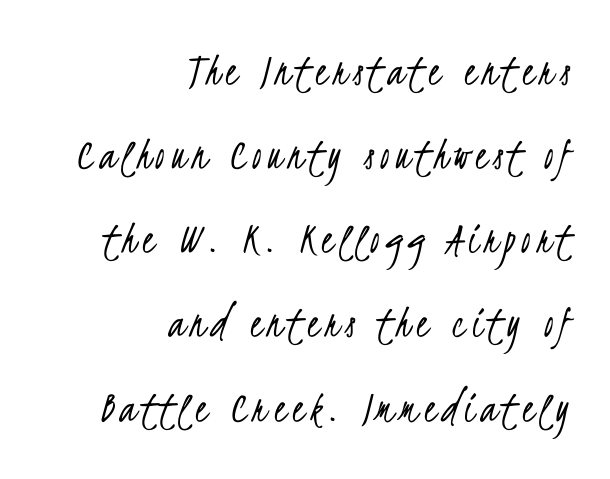
The type family on display is of the sans-serif kind. Quick note: underline off. Varying glyph widths throughout — classic text-font behaviour. Leftover space on each line is placed entirely before the opening word.
